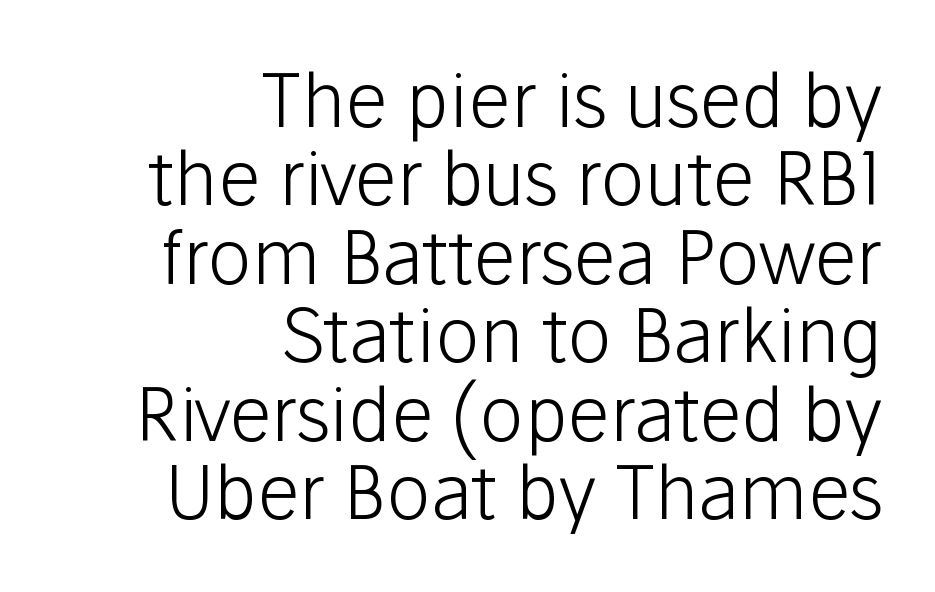
{"serif": "no", "italic": "no", "bold": "no", "weight": "light", "width": "normal", "stroke_contrast": "low", "x_height": "medium", "monospaced": "no", "underline": "no", "align": "right", "line_spacing": "tight", "line_spacing_ratio": 1.06, "letter_spacing": "normal", "letter_spacing_em": 0.0, "glyph_px": 74}
